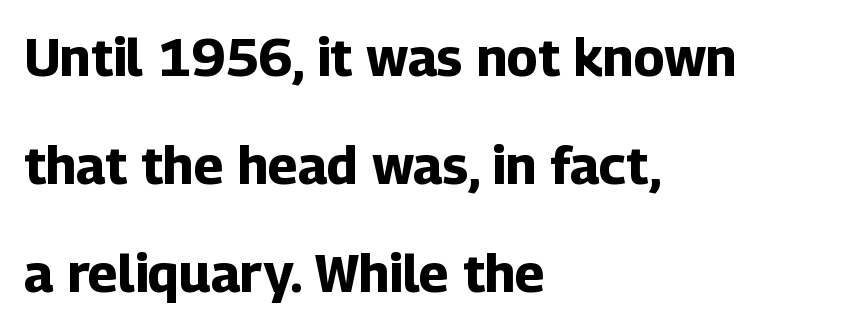
The typography opts for an upright posture over an oblique one. Note the varied advance widths — an 'i' is clearly narrower than an 'm'. The foot of each line stays bare and open. How heavy is the stroke? Heavy — this is a bold. Letter spacing: default. Stroke terminals: plain, sans-serif.
